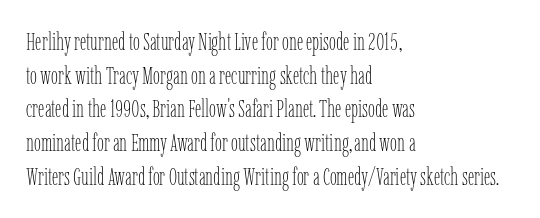
Q: Is the text bold? A: No.
Q: Is the text italic (slanted)? A: No, it is upright.
Q: Is the text underlined? A: No.
Q: How is the paragraph aligned? A: Left-aligned.
Q: Is the spacing between letters normal or unusually wide? A: Normal.
Q: Is the spacing between lines tight, normal or loose? A: Normal.
